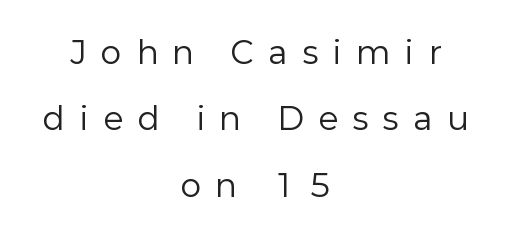
This rendering employs a face without finishing strokes, i.e., a sans-serif. Descenders are the only things crossing below the line. Both edges are ragged and mirror each other, which tells us the setting is centered. Is there much room between lines? Yes — plenty of vertical air separates them. Characters remain perfectly vertical along every line. The gaps between neighbouring characters are conspicuously large.
